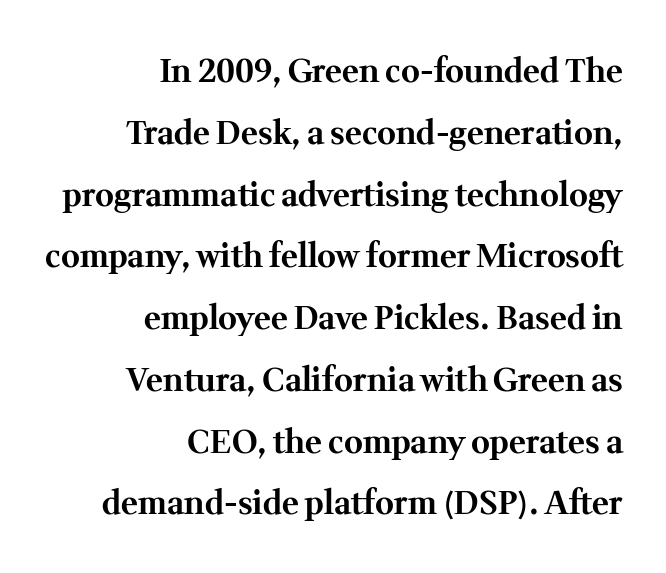
Q: Is the text bold? A: Yes.
Q: Is the text italic (slanted)? A: No, it is upright.
Q: Is the typeface a serif or a sans-serif typeface? A: Serif.
Q: Is the text underlined? A: No.
Q: How is the paragraph aligned? A: Right-aligned.
Q: Is the spacing between letters normal or unusually wide? A: Normal.
Q: Is the spacing between lines tight, normal or loose? A: Loose.
Q: Width (condensed, normal, or wide)? A: Normal.
Q: Stroke contrast? A: Medium.
Q: x-height? A: Medium.
Q: Monospaced? A: No.
